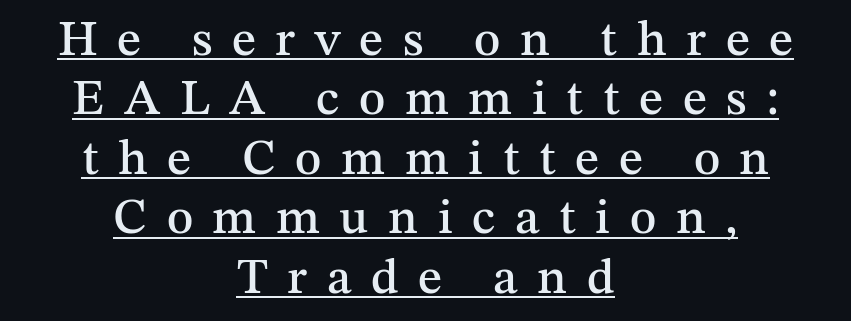
The gaps between neighbouring characters are conspicuously large. The rendering uses the underline text-decoration. Observe the serifs anchoring each vertical stroke in this sample. This sample has the flowing, uneven cadence of proportional lettering. Posture: upright roman.
